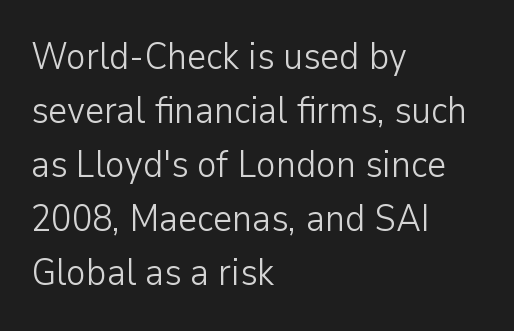
The image shows 37 px light sans-serif type, upright; set left-aligned, normal line spacing (1.46x), normal letter spacing, not underlined; low stroke contrast and a medium x-height.
